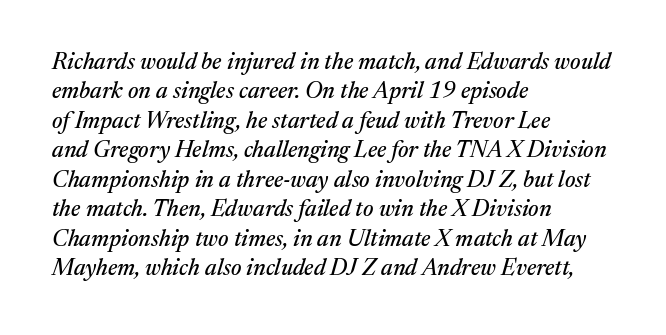
Q: Is the text italic (slanted)? A: Yes, it leans right by about 17 degrees.
Q: Is the text underlined? A: No.
Q: How is the paragraph aligned? A: Left-aligned.
Q: Is the spacing between letters normal or unusually wide? A: Normal.
Q: Is the spacing between lines tight, normal or loose? A: Normal.
